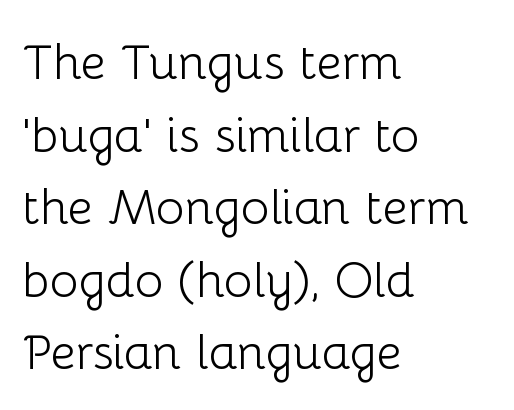
Q: Is the text bold? A: No.
Q: Is the text italic (slanted)? A: No, it is upright.
Q: Is the typeface a serif or a sans-serif typeface? A: Sans-serif.
Q: Is the text underlined? A: No.
Q: How is the paragraph aligned? A: Left-aligned.
Q: Is the spacing between letters normal or unusually wide? A: Normal.
Q: Is the spacing between lines tight, normal or loose? A: Normal.
Q: Width (condensed, normal, or wide)? A: Normal.
Q: Stroke contrast? A: Low.
Q: x-height? A: Medium.
Q: Monospaced? A: No.
